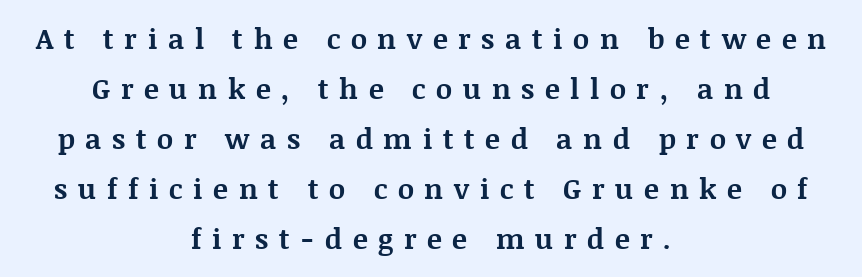
The image shows 28 px bold serif type, upright; set centered, line spacing 1.79x, unusually wide letter spacing (+0.38 em), not underlined; medium stroke contrast and a large x-height.
